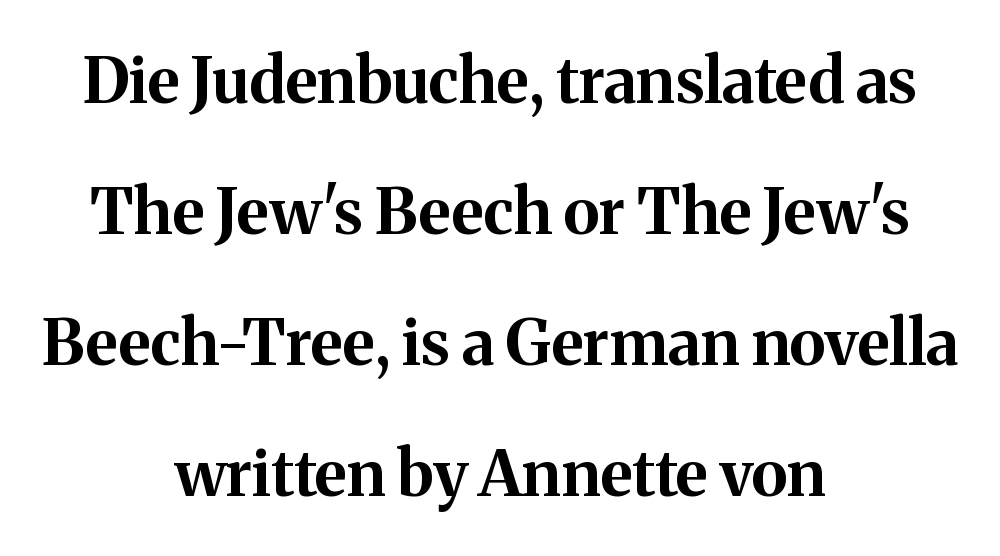
Q: Is the text bold? A: Yes.
Q: Is the text italic (slanted)? A: No, it is upright.
Q: Is the typeface a serif or a sans-serif typeface? A: Serif.
Q: Is the text underlined? A: No.
Q: How is the paragraph aligned? A: Centered.
Q: Is the spacing between letters normal or unusually wide? A: Normal.
Q: Is the spacing between lines tight, normal or loose? A: Loose.
Q: Width (condensed, normal, or wide)? A: Normal.
Q: Stroke contrast? A: Medium.
Q: x-height? A: Medium.
Q: Monospaced? A: No.
